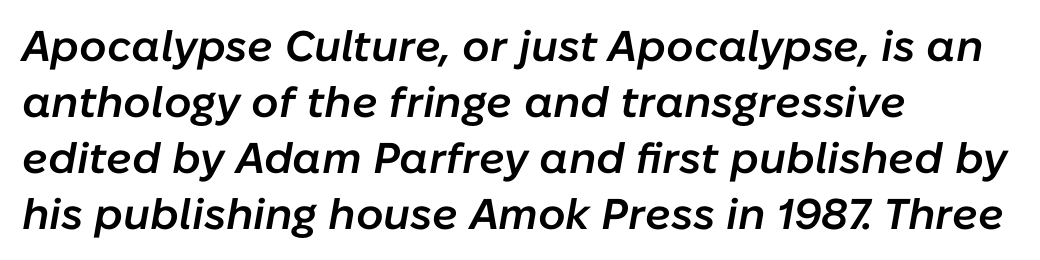
The image shows 43 px semibold type, italic (leaning right); set left-aligned, normal line spacing (1.3x), normal letter spacing, not underlined; low stroke contrast and a medium x-height.
